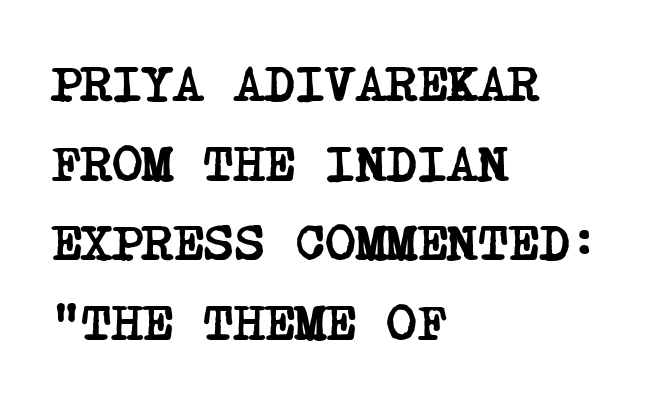
Observe the ordinary spacing: letters are neighbours, not strangers. Normally led — the rows are evenly, conventionally spaced. The space beneath each line is pristine and unruled. The glyphs have the mass of a bold cut. Type style note: has serifs. The paragraph has a hard left edge and a soft right edge.
